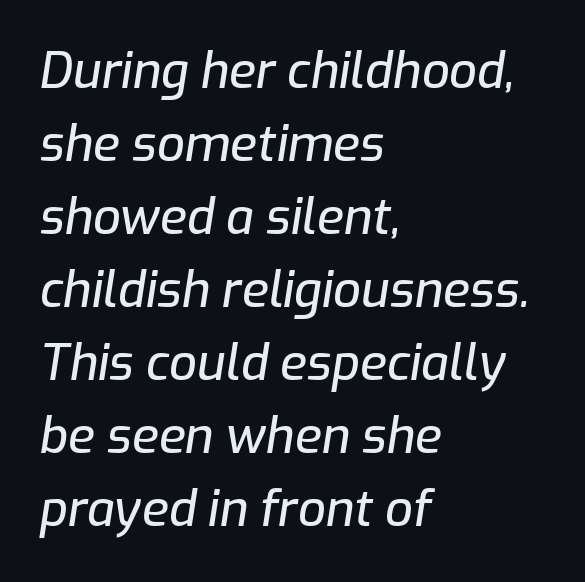
Q: Is the text italic (slanted)? A: Yes, it leans right by about 9 degrees.
Q: Is the text underlined? A: No.
Q: How is the paragraph aligned? A: Left-aligned.
Q: Is the spacing between letters normal or unusually wide? A: Normal.
Q: Is the spacing between lines tight, normal or loose? A: Normal.
Q: Width (condensed, normal, or wide)? A: Normal.
Q: Stroke contrast? A: Low.
Q: x-height? A: Medium.
Q: Monospaced? A: No.
